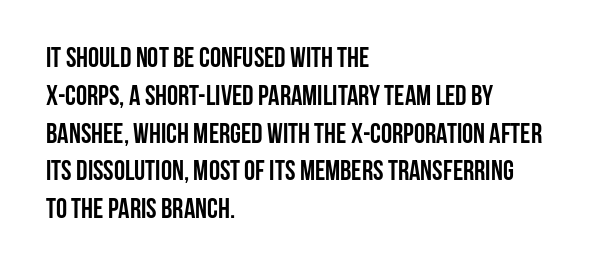
The lines are quadded left. Proportional: the letters do not fall into vertical columns. Clear beneath every line of the passage. Every letter is thick-stroked: bold, no question.
